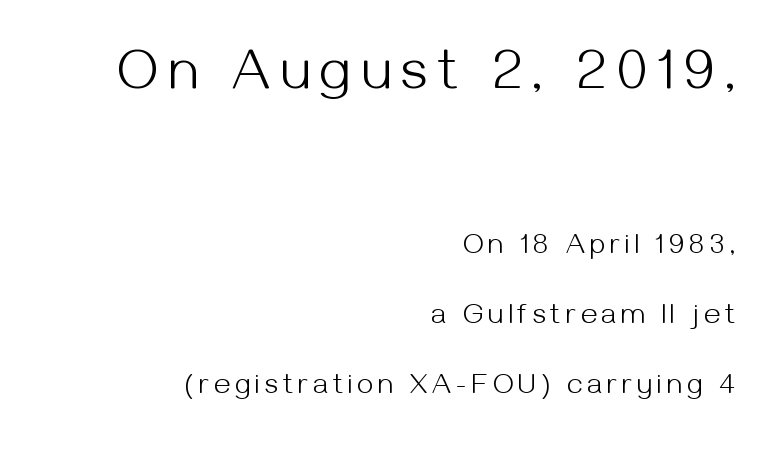
Reading down the column, the eye jumps a long way to each next line. The specimen reads as upright at a glance. This layout puts the oversized block above and the modest block below. Leftover space on each line is placed entirely before the opening word. Glance below the letters and you will spot only blank space.
